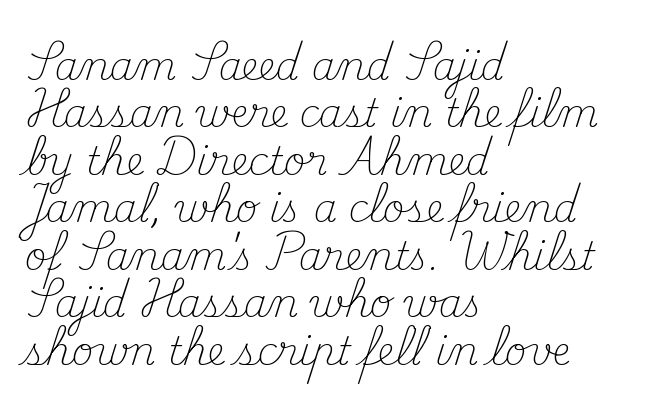
The image shows 38 px light serif type; set left-aligned, normal line spacing (1.25x), normal letter spacing, not underlined; medium stroke contrast and a small x-height.
